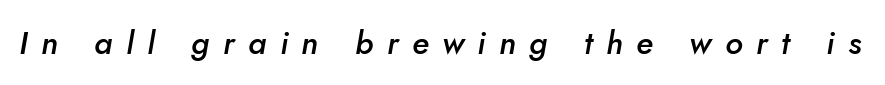
The image shows 32 px semibold type, italic (leaning right); set unusually wide letter spacing (+0.42 em), not underlined; low stroke contrast and a small x-height.
